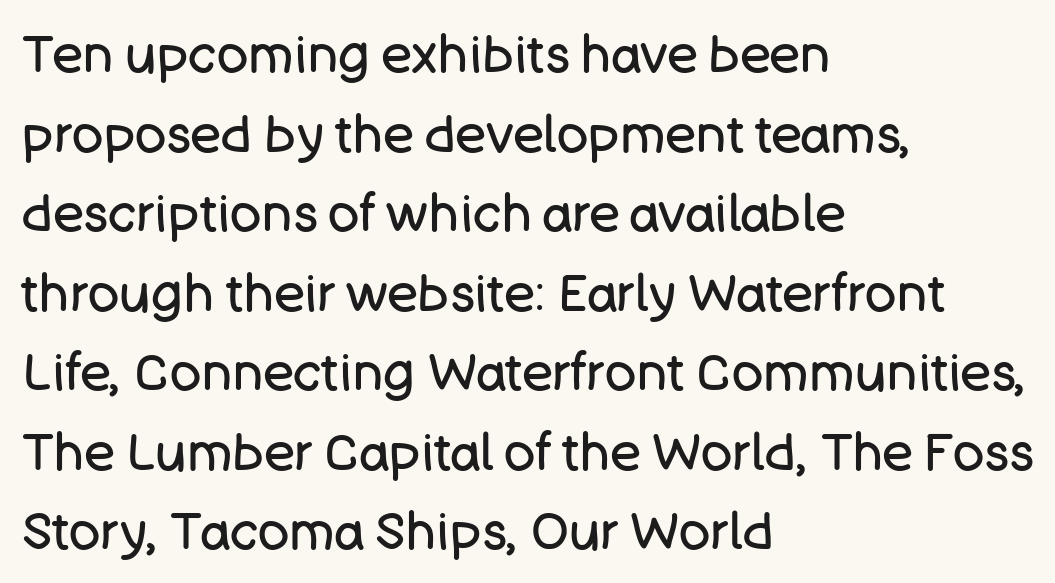
Q: Is the text bold? A: No.
Q: Is the text italic (slanted)? A: No, it is upright.
Q: Is the typeface a serif or a sans-serif typeface? A: Sans-serif.
Q: Is the text underlined? A: No.
Q: How is the paragraph aligned? A: Left-aligned.
Q: Is the spacing between letters normal or unusually wide? A: Normal.
Q: Is the spacing between lines tight, normal or loose? A: Normal.
Q: Width (condensed, normal, or wide)? A: Normal.
Q: Stroke contrast? A: Low.
Q: x-height? A: Large.
Q: Monospaced? A: No.
